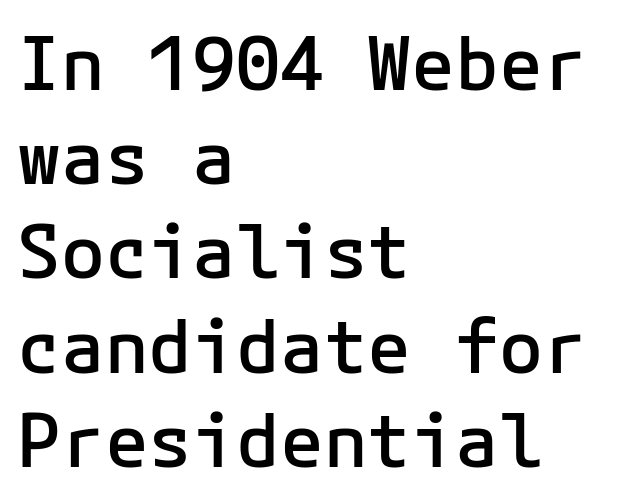
{"serif": "no", "italic": "no", "bold": "semi", "weight": "semibold", "width": "normal", "stroke_contrast": "low", "x_height": "medium", "monospaced": "yes", "underline": "no", "align": "left", "line_spacing": "normal", "line_spacing_ratio": 1.29, "letter_spacing": "normal", "letter_spacing_em": 0.0, "glyph_px": 73}
